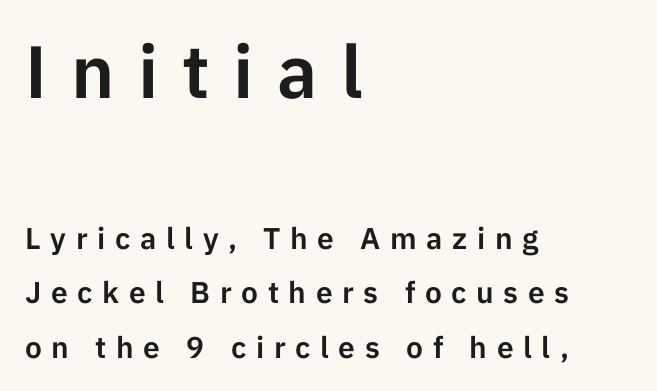
{"serif": "no", "italic": "no", "width": "normal", "stroke_contrast": "low", "x_height": "medium", "monospaced": "no", "underline": "no", "align": "left", "line_spacing_ratio": 1.82, "letter_spacing": "wide", "letter_spacing_em": 0.32, "larger_block": "first", "size_ratio": 2.47, "glyph_px": 74}
